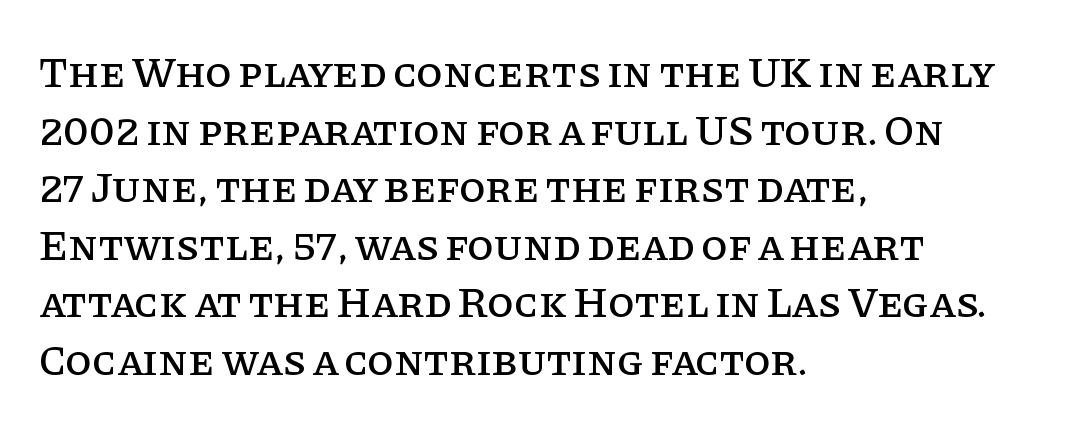
Q: Is the text italic (slanted)? A: No, it is upright.
Q: Is the typeface a serif or a sans-serif typeface? A: Serif.
Q: Is the text underlined? A: No.
Q: How is the paragraph aligned? A: Left-aligned.
Q: Is the spacing between letters normal or unusually wide? A: Normal.
Q: Is the spacing between lines tight, normal or loose? A: Normal.
Q: Width (condensed, normal, or wide)? A: Normal.
Q: Stroke contrast? A: Low.
Q: x-height? A: Large.
Q: Monospaced? A: No.
